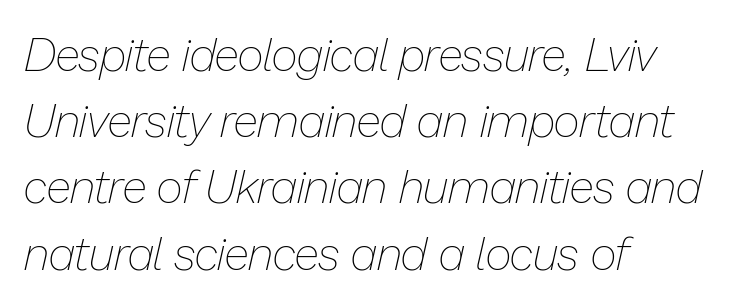
{"italic": "yes", "lean": "right", "slant_degrees": 13, "bold": "no", "weight": "thin", "width": "normal", "stroke_contrast": "low", "x_height": "medium", "monospaced": "no", "underline": "no", "align": "left", "line_spacing": "normal", "line_spacing_ratio": 1.44, "letter_spacing": "normal", "letter_spacing_em": 0.0, "glyph_px": 46}
